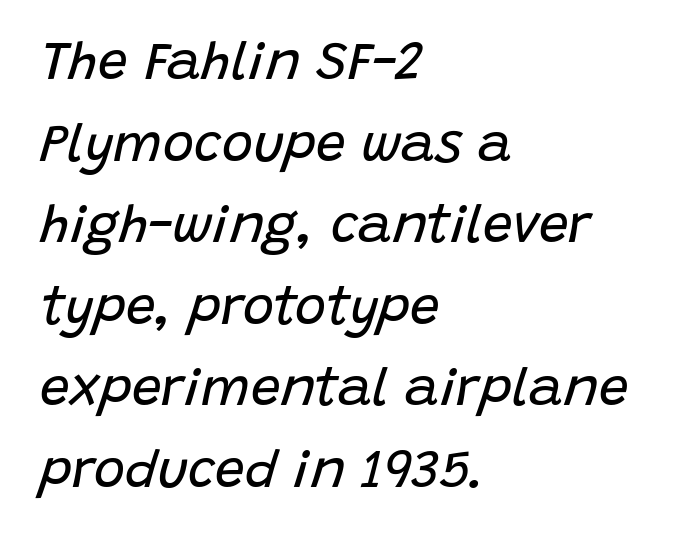
{"italic": "yes", "lean": "right", "slant_degrees": 15, "bold": "no", "weight": "regular", "width": "normal", "stroke_contrast": "low", "x_height": "large", "monospaced": "no", "underline": "no", "align": "left", "line_spacing": "normal", "line_spacing_ratio": 1.54, "letter_spacing": "normal", "letter_spacing_em": 0.0, "glyph_px": 53}
